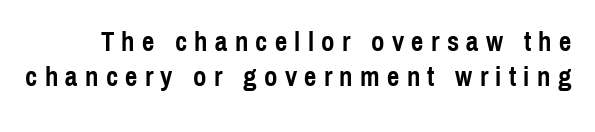
Q: Is the text bold? A: Yes.
Q: Is the text italic (slanted)? A: No, it is upright.
Q: Is the text underlined? A: No.
Q: Is the spacing between letters normal or unusually wide? A: Unusually wide.
Q: Is the spacing between lines tight, normal or loose? A: Normal.
